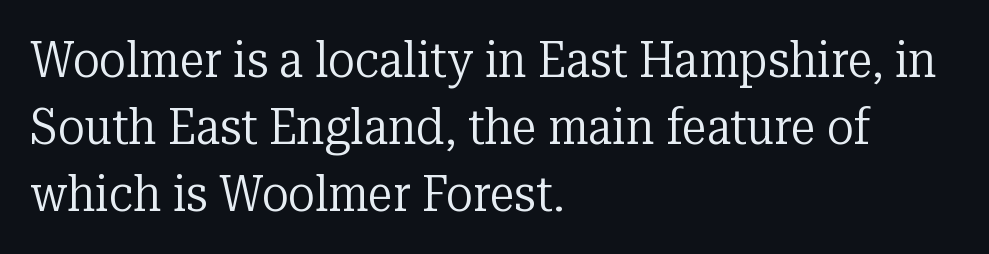
The image shows 50 px regular-weight serif type, upright; set left-aligned, normal line spacing (1.34x), normal letter spacing, not underlined; low stroke contrast and a medium x-height.
